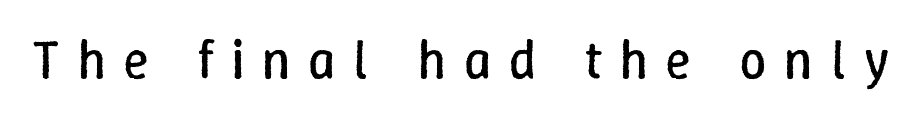
Inter-character spacing is expanded well beyond the font's built-in metrics. No chunkiness to these letters — they're not bold. Think of a printed novel: that variable character pitch is what you see here. Ascenders rise straight up at ninety degrees. The string is rendered with underlining switched off.
